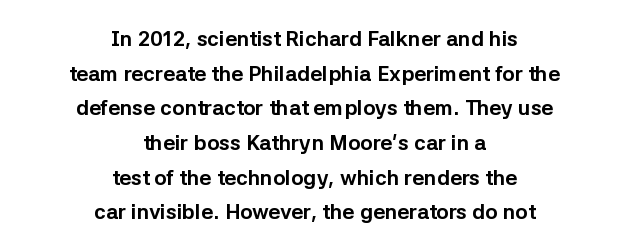
{"italic": "no", "bold": "yes", "underline": "no", "align": "center", "line_spacing": "normal", "line_spacing_ratio": 1.65, "letter_spacing": "normal", "letter_spacing_em": 0.0, "glyph_px": 21}
